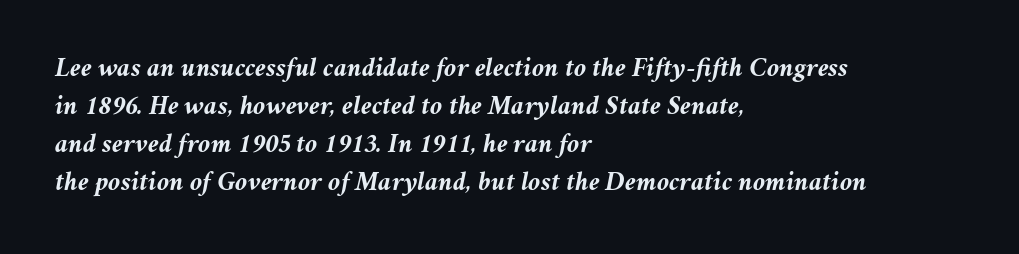
In terms of posture, this sample is oblique. No extra tracking has been applied to these lines. Quick note: interline space is typical. Do the characters align in a grid? No, the font is proportional. Plain, unruled lines of type. Chunky letters — that's bold for sure.
